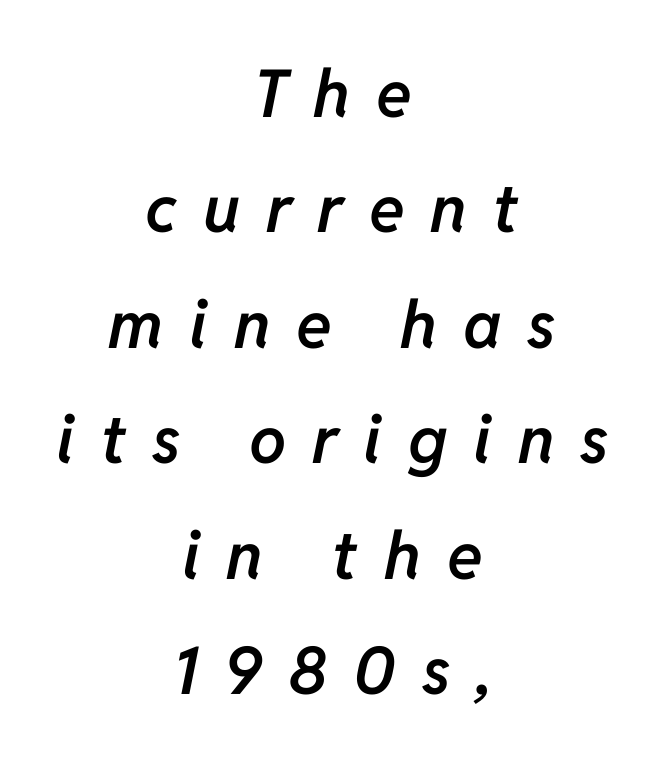
The image shows 66 px semibold type, italic (leaning right); set centered, line spacing 1.75x, unusually wide letter spacing (+0.39 em), not underlined; low stroke contrast and a medium x-height.
